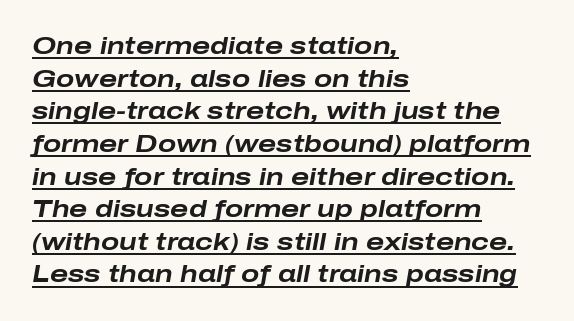
These lines keep a tight, regular rhythm from letter to letter. The letters are bold, with thick, heavy strokes. A rule runs beneath these lines of type. Where is the straight margin? On the left.
